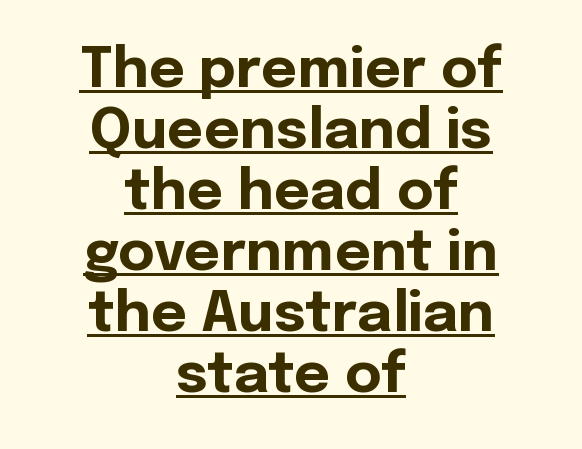
You can tell from the bare stems that sans-serif type was used. When letters stand straight like this, we call the style roman or upright. The line texture is even and compact thanks to regular tracking. Underlined type.
